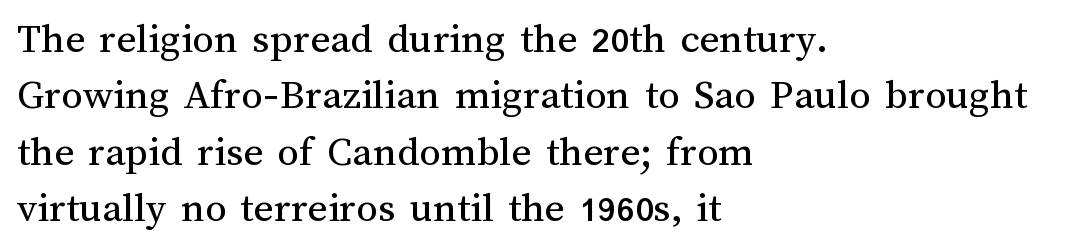
Q: Is the text bold? A: No.
Q: Is the text italic (slanted)? A: No, it is upright.
Q: Is the text underlined? A: No.
Q: How is the paragraph aligned? A: Left-aligned.
Q: Is the spacing between letters normal or unusually wide? A: Normal.
Q: Is the spacing between lines tight, normal or loose? A: Normal.
Q: Width (condensed, normal, or wide)? A: Normal.
Q: Stroke contrast? A: Medium.
Q: x-height? A: Medium.
Q: Monospaced? A: No.
